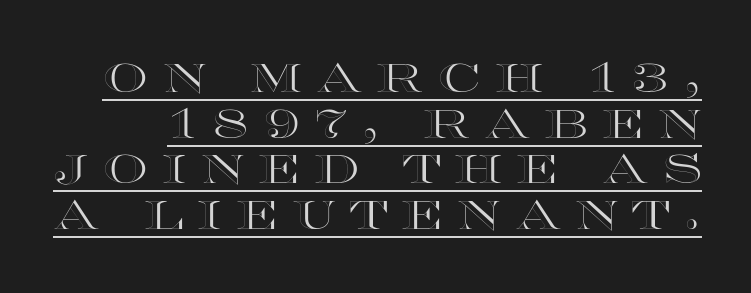
{"italic": "no", "width": "wide", "x_height": "large", "monospaced": "no", "underline": "yes", "line_spacing": "tight", "line_spacing_ratio": 1.14, "letter_spacing": "wide", "letter_spacing_em": 0.35, "glyph_px": 40}
